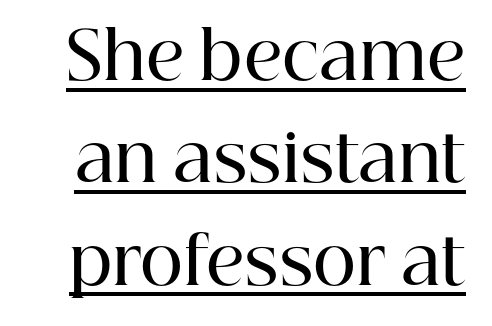
{"serif": "yes", "italic": "no", "bold": "semi", "weight": "semibold", "width": "normal", "stroke_contrast": "high", "x_height": "medium", "monospaced": "no", "underline": "yes", "line_spacing": "normal", "line_spacing_ratio": 1.55, "letter_spacing": "normal", "letter_spacing_em": 0.0, "glyph_px": 66}
